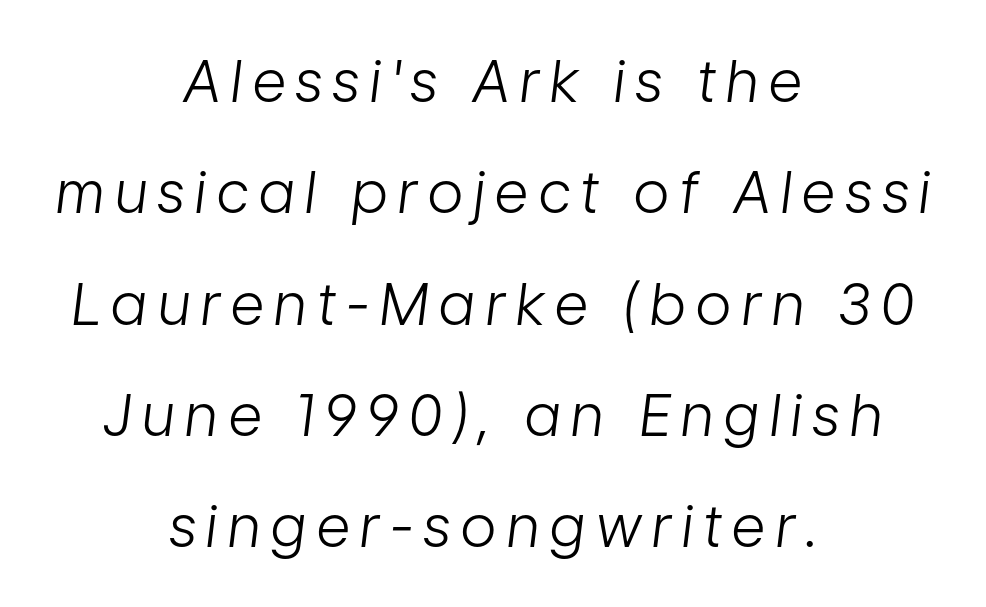
Q: Is the text bold? A: No.
Q: Is the text italic (slanted)? A: Yes, it leans right by about 7 degrees.
Q: Is the text underlined? A: No.
Q: How is the paragraph aligned? A: Centered.
Q: Is the spacing between lines tight, normal or loose? A: Loose.
Q: Width (condensed, normal, or wide)? A: Condensed.
Q: Stroke contrast? A: Low.
Q: x-height? A: Medium.
Q: Monospaced? A: No.
